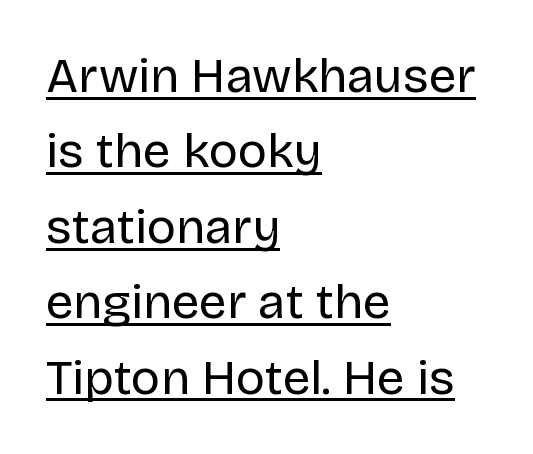
{"serif": "no", "italic": "no", "bold": "no", "weight": "regular", "width": "normal", "stroke_contrast": "low", "x_height": "large", "monospaced": "no", "underline": "yes", "align": "left", "line_spacing": "normal", "line_spacing_ratio": 1.54, "letter_spacing": "normal", "letter_spacing_em": 0.0, "glyph_px": 49}
